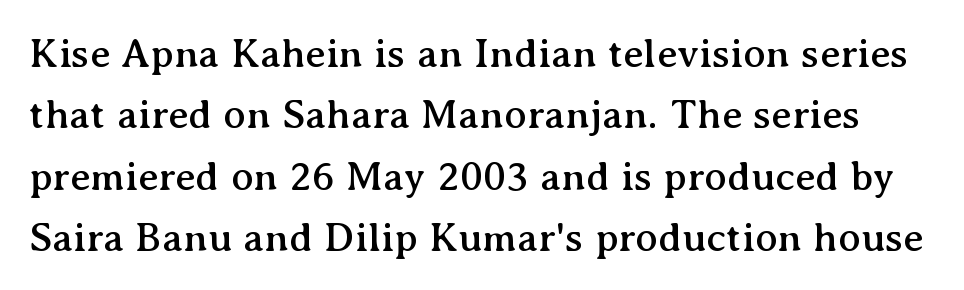
Students, observe: this is what conventionally led text looks like. A clean baseline with only descenders dipping below it. The typography opts for an upright posture over an oblique one. This sample has the flowing, uneven cadence of proportional lettering. The horizontal fit of the characters is conventional and even.
